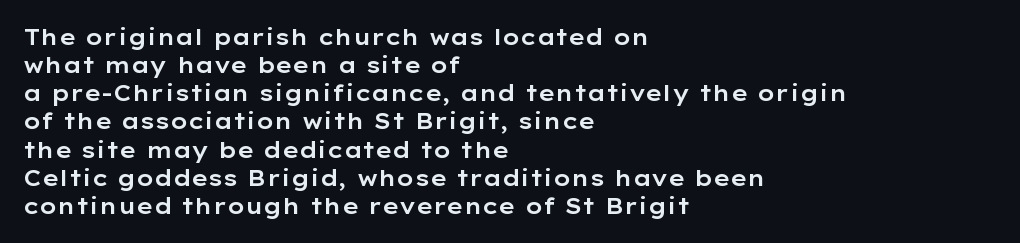
{"italic": "no", "underline": "no", "align": "left", "line_spacing": "normal", "line_spacing_ratio": 1.28, "letter_spacing": "normal", "letter_spacing_em": 0.0, "glyph_px": 22}
